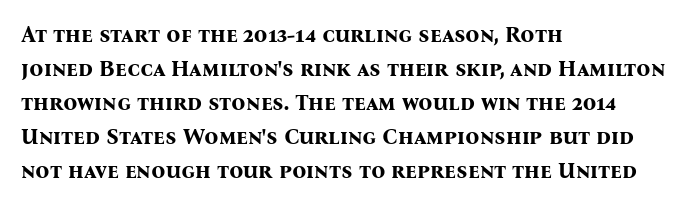
{"italic": "no", "bold": "yes", "underline": "no", "align": "left", "line_spacing": "normal", "line_spacing_ratio": 1.55, "letter_spacing": "normal", "letter_spacing_em": 0.0, "glyph_px": 22}
